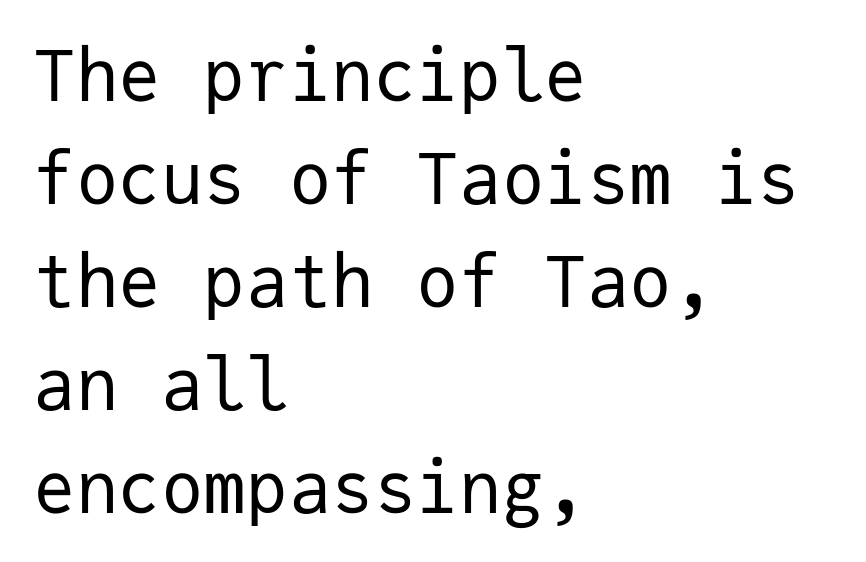
{"serif": "no", "italic": "no", "bold": "no", "weight": "regular", "width": "normal", "stroke_contrast": "low", "x_height": "medium", "monospaced": "yes", "underline": "no", "align": "left", "line_spacing": "normal", "line_spacing_ratio": 1.45, "letter_spacing": "normal", "letter_spacing_em": 0.0, "glyph_px": 71}
